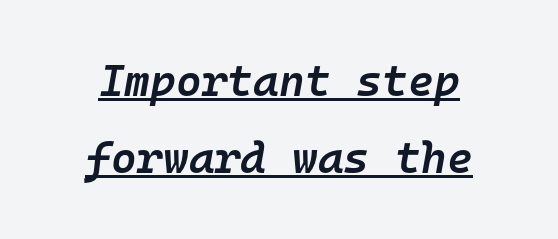
{"italic": "yes", "lean": "right", "slant_degrees": 10, "bold": "semi", "weight": "semibold", "width": "normal", "stroke_contrast": "low", "x_height": "medium", "monospaced": "yes", "underline": "yes", "line_spacing_ratio": 1.74, "letter_spacing": "normal", "letter_spacing_em": 0.0, "glyph_px": 44}
